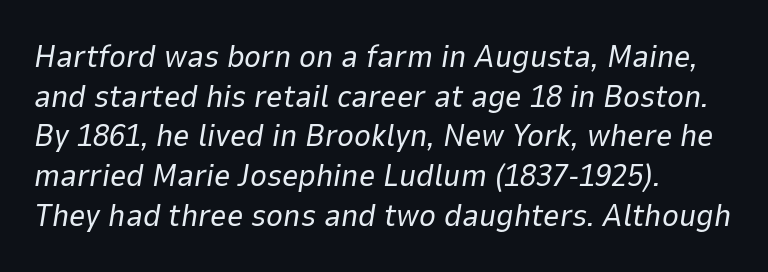
This sample uses plain, unmodified letter spacing. In CSS terms this would be text-align: left. Weight: regular or lighter. Designer's note — italics engaged. No word sits above an underline.
